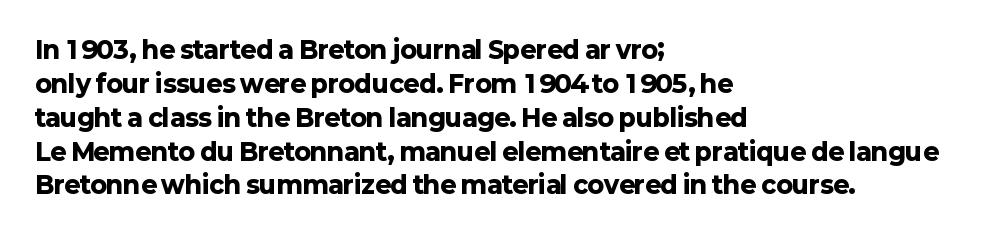
Check under the words: just untouched page. The lettering stays uniformly vertical, giving the passage a roman look. Does the weight exceed regular? Yes, all the way to bold. Leading: standard.
